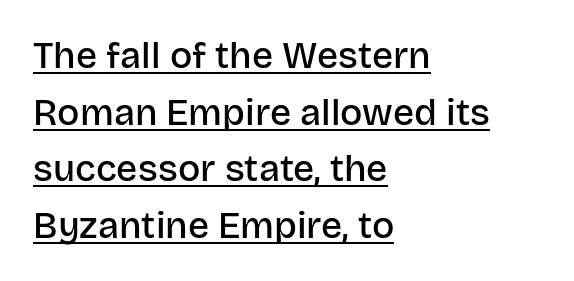
The image shows 37 px semibold sans-serif type, upright; set left-aligned, normal line spacing (1.53x), normal letter spacing, underlined; low stroke contrast and a large x-height.
